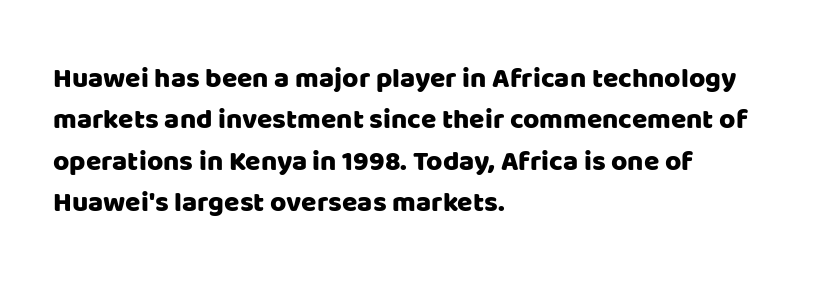
Ascenders rise straight up at ninety degrees. Compared with typical body copy, the letter spacing here is the same. The lines are quadded left. Each new line begins a customary step beneath the previous one.
